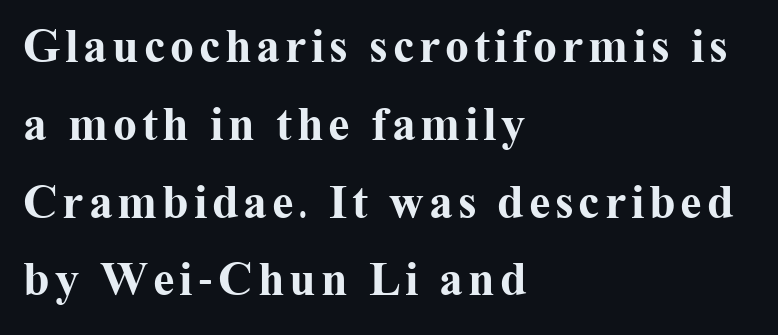
Q: Is the text bold? A: Yes.
Q: Is the text italic (slanted)? A: No, it is upright.
Q: Is the typeface a serif or a sans-serif typeface? A: Serif.
Q: Is the text underlined? A: No.
Q: How is the paragraph aligned? A: Left-aligned.
Q: Is the spacing between lines tight, normal or loose? A: Normal.
Q: Width (condensed, normal, or wide)? A: Normal.
Q: Stroke contrast? A: Medium.
Q: x-height? A: Medium.
Q: Monospaced? A: No.
